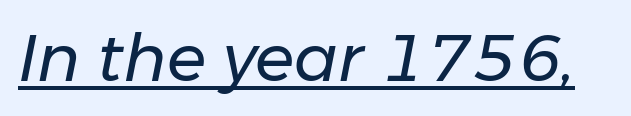
{"italic": "yes", "lean": "right", "slant_degrees": 11, "bold": "no", "weight": "regular", "width": "normal", "stroke_contrast": "low", "x_height": "medium", "monospaced": "no", "underline": "yes", "letter_spacing": "normal", "letter_spacing_em": 0.0, "glyph_px": 65}
